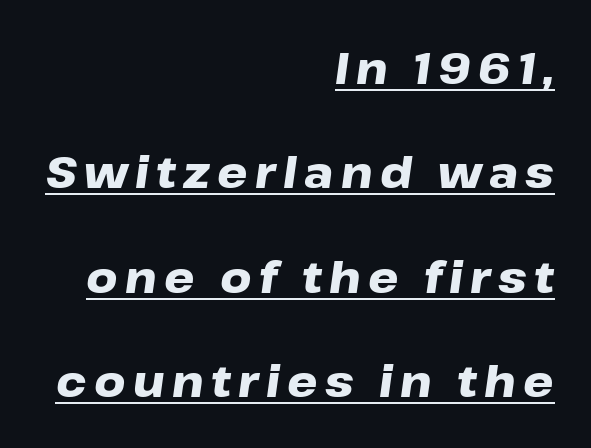
{"italic": "yes", "lean": "right", "slant_degrees": 8, "bold": "yes", "weight": "heavy", "width": "wide", "stroke_contrast": "low", "x_height": "medium", "monospaced": "no", "underline": "yes", "align": "right", "line_spacing": "loose", "line_spacing_ratio": 2.43, "glyph_px": 43}
